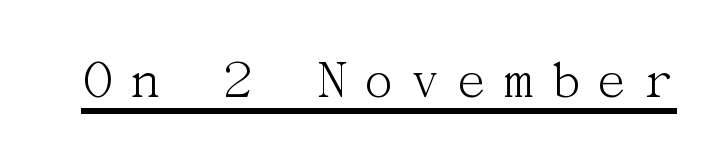
Does the lettering tilt? It doesn't — this is upright. In designer terms, the underline attribute is active on this setting. Serif or sans? Serif — the stroke terminals have little feet. Compared with typical body copy, the letter spacing here is much looser.
